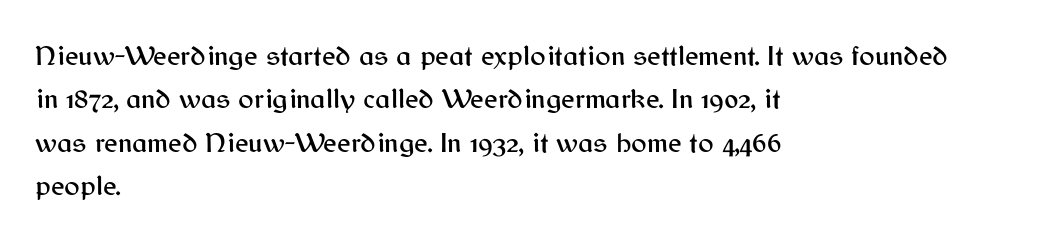
Is this a fixed-width face? No — the glyphs have proportional, varying widths. The line-height multiplier appears to be the usual default. The font family rendered here belongs to the sans-serif group. Clear beneath every line of the passage. Vertical strokes here are truly vertical.
